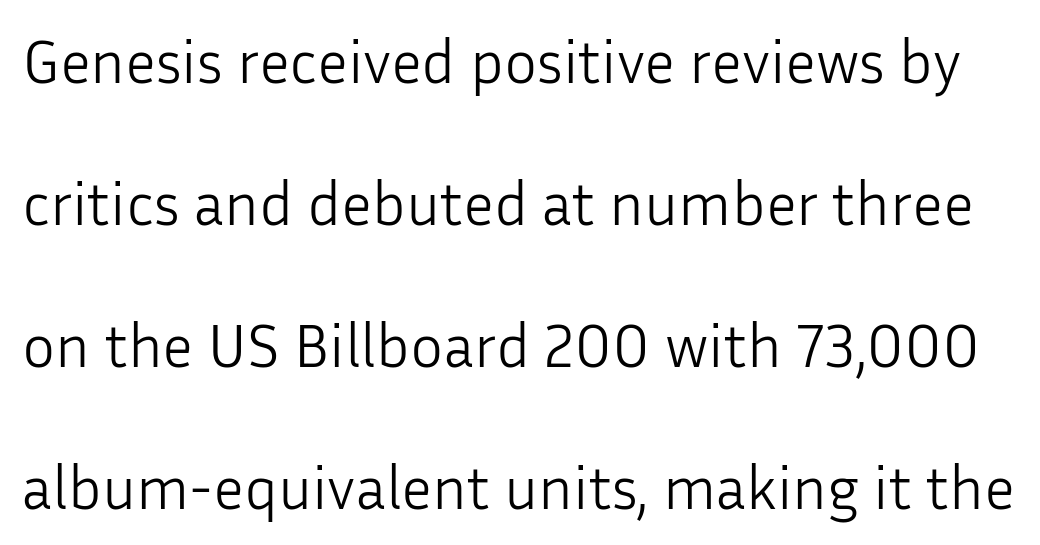
Varying glyph widths throughout — classic text-font behaviour. Underlining? Definitely not there. This reads as an unemphasized weight, regular at the heaviest. Glyph-to-glyph distance matches everyday printed text. Vertical strokes here are truly vertical. Is there much room between lines? Yes — plenty of vertical air separates them.
